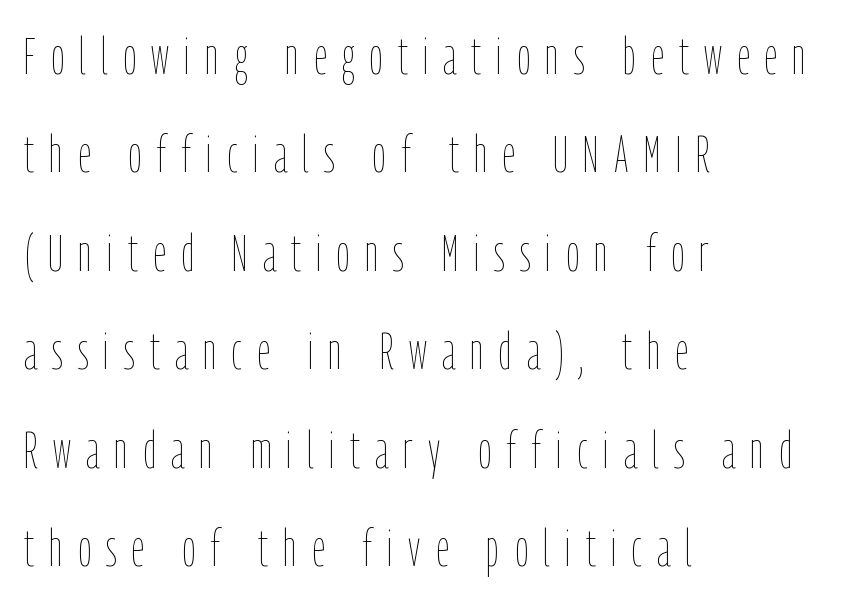
The image shows 51 px thin, condensed type, upright; set left-aligned, loose line spacing (1.93x), unusually wide letter spacing (+0.3 em), not underlined; low stroke contrast and a medium x-height.
